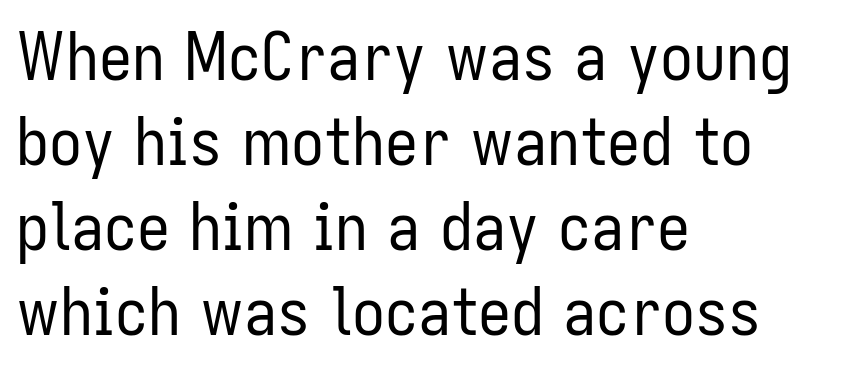
The image shows 66 px regular-weight, condensed sans-serif type, upright; set left-aligned, normal line spacing (1.29x), normal letter spacing, not underlined; low stroke contrast and a medium x-height.
